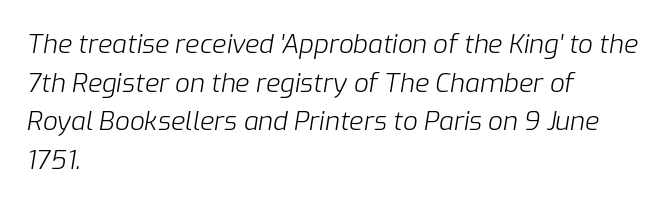
One-word summary of the alignment: left. The letters are slanted; this is an italic face. Successive baselines arrive at the customary interval. Does extra space separate the letters? No, they use regular spacing. Heft: none added — not bold. Descenders hang freely into open space.
